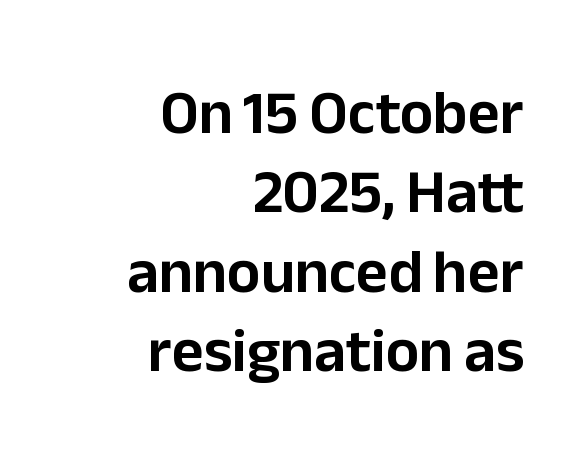
{"serif": "no", "italic": "no", "width": "normal", "stroke_contrast": "low", "x_height": "medium", "monospaced": "no", "underline": "no", "align": "right", "line_spacing": "normal", "line_spacing_ratio": 1.28, "letter_spacing": "normal", "letter_spacing_em": 0.0, "glyph_px": 62}
